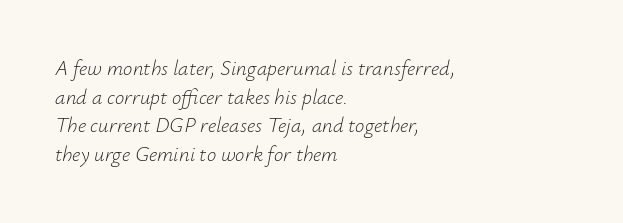
Characters follow at the spacing the type designer built in. Where is the straight margin? On the left. This reads as an unemphasized weight, regular at the heaviest. Decoration check: the copy has no underline.
